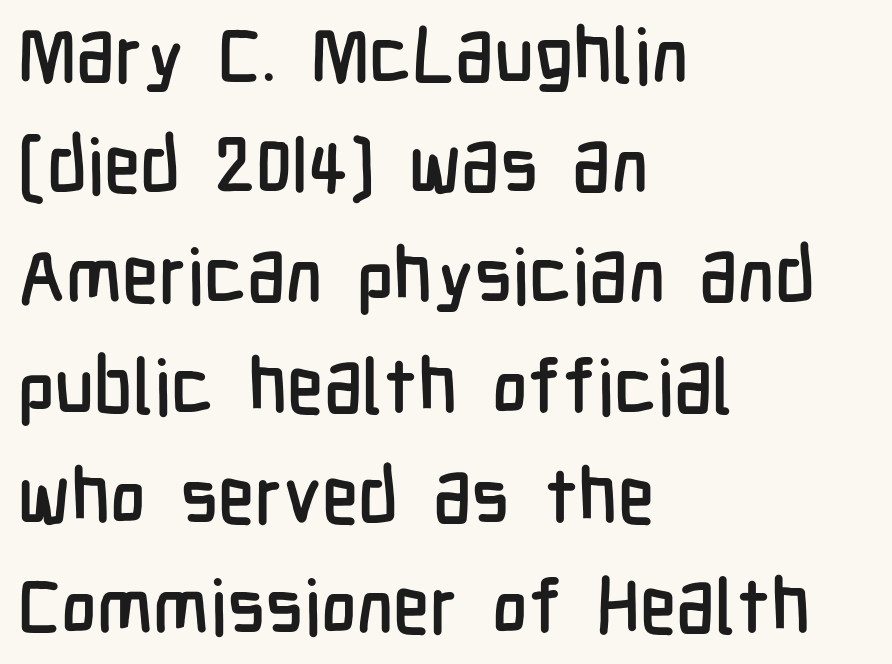
The image shows 76 px condensed sans-serif type, upright; set left-aligned, normal line spacing (1.45x), normal letter spacing, not underlined; low stroke contrast and a medium x-height.
